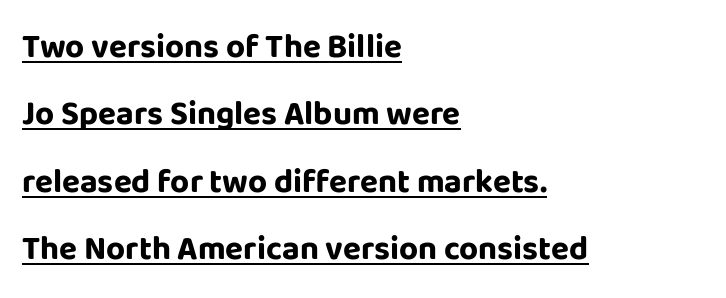
The image shows 33 px bold sans-serif type, upright; set left-aligned, loose line spacing (2.04x), normal letter spacing, underlined; low stroke contrast and a large x-height.
